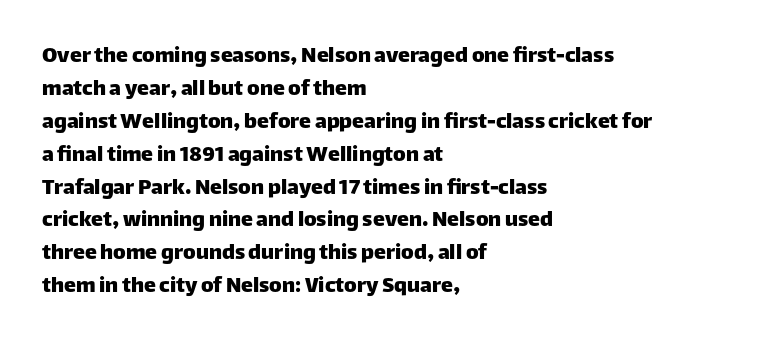
The type sits square on the baseline with zero lean. Students, observe: this is what conventionally led text looks like. Notice how the passage keeps a crisp vertical edge on the left only. Lines of text with bare space underneath.
